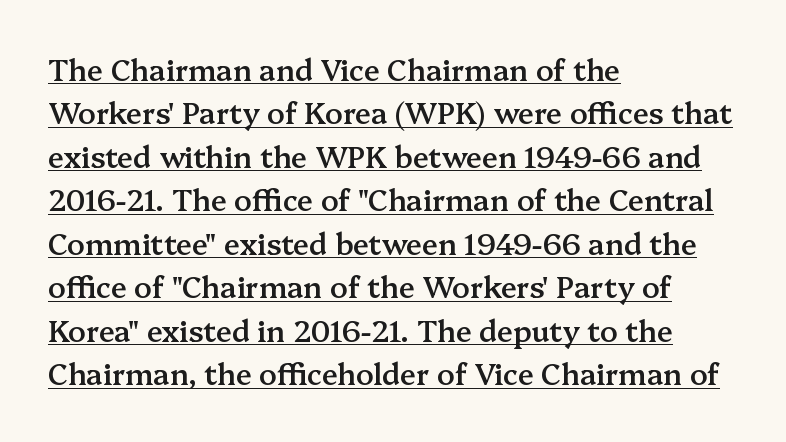
{"serif": "yes", "italic": "no", "bold": "semi", "weight": "semibold", "width": "normal", "stroke_contrast": "medium", "x_height": "medium", "monospaced": "no", "underline": "yes", "align": "left", "line_spacing": "normal", "line_spacing_ratio": 1.5, "letter_spacing": "normal", "letter_spacing_em": 0.0, "glyph_px": 29}
